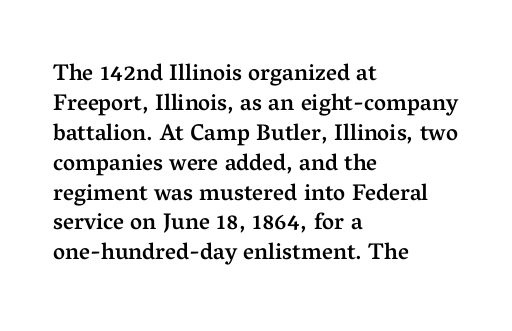
The image shows 23 px text type, upright; set left-aligned, normal line spacing (1.3x), normal letter spacing, not underlined.
